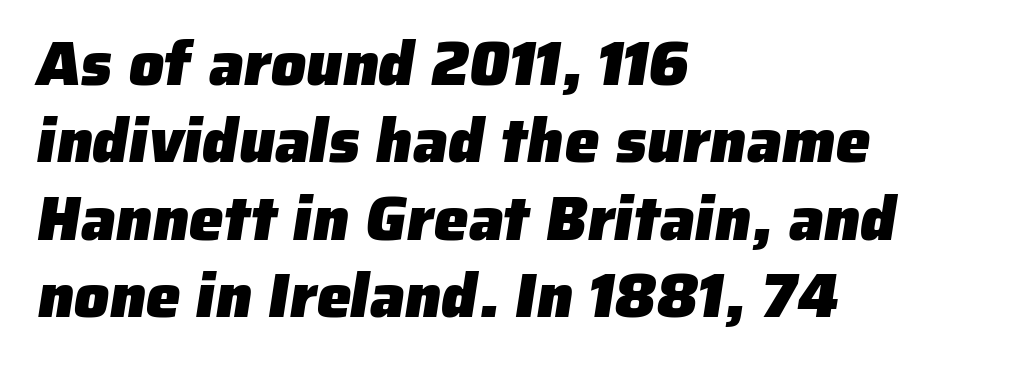
{"serif": "no", "bold": "yes", "weight": "heavy", "width": "normal", "stroke_contrast": "low", "x_height": "medium", "monospaced": "no", "underline": "no", "align": "left", "line_spacing": "normal", "line_spacing_ratio": 1.25, "letter_spacing": "normal", "letter_spacing_em": 0.0, "glyph_px": 62}
